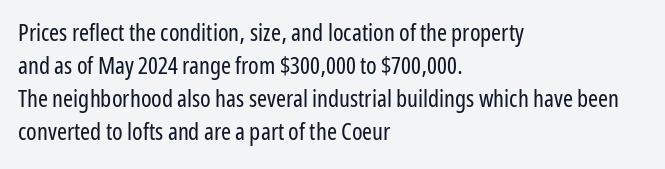
{"italic": "no", "bold": "no", "underline": "no", "align": "left", "line_spacing": "normal", "line_spacing_ratio": 1.38, "letter_spacing": "normal", "letter_spacing_em": 0.0, "glyph_px": 24}
